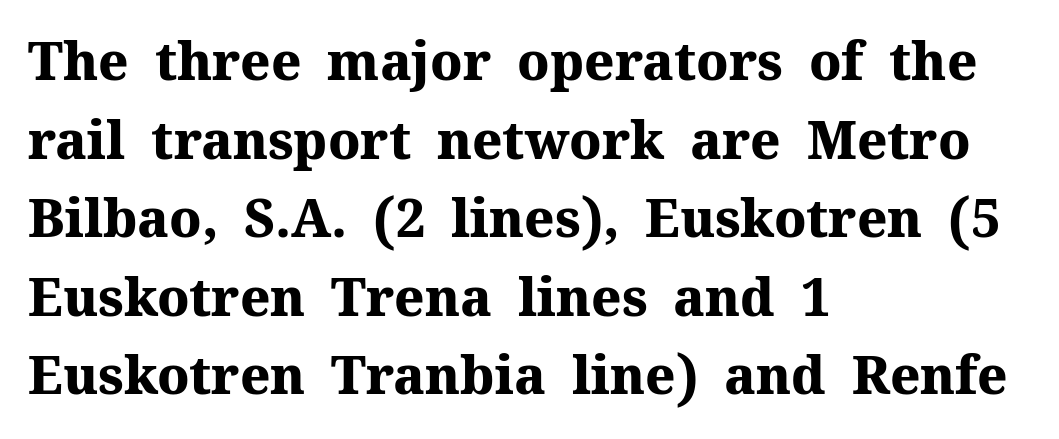
Q: Is the text bold? A: Yes.
Q: Is the text italic (slanted)? A: No, it is upright.
Q: Is the typeface a serif or a sans-serif typeface? A: Serif.
Q: Is the text underlined? A: No.
Q: How is the paragraph aligned? A: Left-aligned.
Q: Is the spacing between letters normal or unusually wide? A: Normal.
Q: Is the spacing between lines tight, normal or loose? A: Normal.
Q: Width (condensed, normal, or wide)? A: Normal.
Q: Stroke contrast? A: Medium.
Q: x-height? A: Medium.
Q: Monospaced? A: No.
